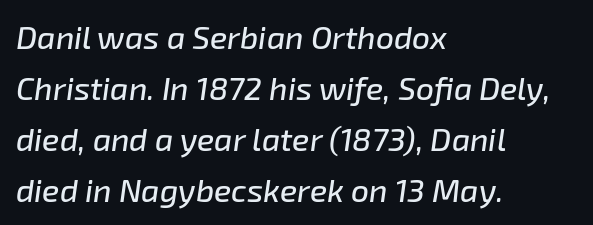
{"italic": "yes", "lean": "right", "slant_degrees": 8, "width": "normal", "stroke_contrast": "low", "x_height": "medium", "monospaced": "no", "underline": "no", "align": "left", "line_spacing": "normal", "line_spacing_ratio": 1.59, "letter_spacing": "normal", "letter_spacing_em": 0.0, "glyph_px": 32}
